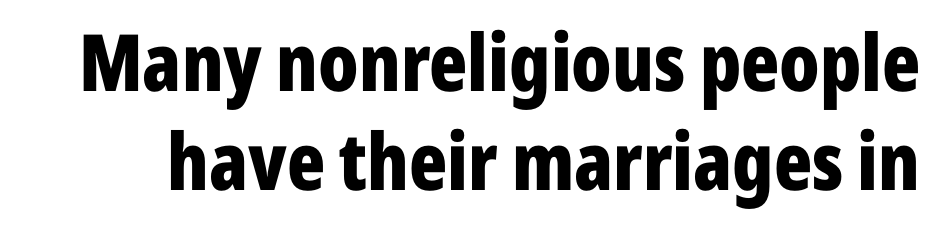
{"serif": "no", "italic": "no", "bold": "yes", "weight": "bold", "width": "condensed", "stroke_contrast": "low", "x_height": "medium", "monospaced": "no", "underline": "no", "line_spacing": "normal", "line_spacing_ratio": 1.25, "letter_spacing": "normal", "letter_spacing_em": 0.0, "glyph_px": 79}
